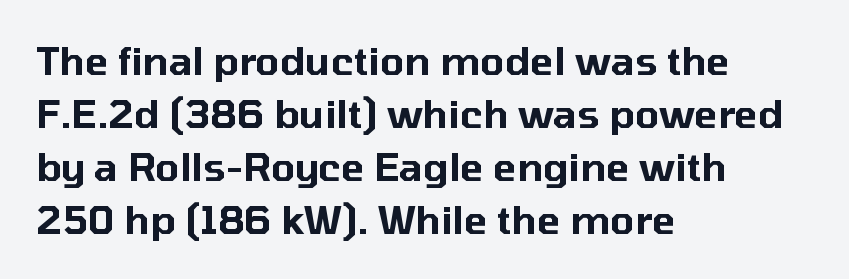
{"serif": "no", "italic": "no", "width": "normal", "stroke_contrast": "low", "x_height": "medium", "monospaced": "no", "underline": "no", "align": "left", "line_spacing": "normal", "line_spacing_ratio": 1.36, "letter_spacing": "normal", "letter_spacing_em": 0.0, "glyph_px": 39}
